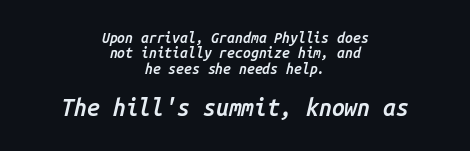
Typeset on center — no edge is straight. Is the type slanted? Yes — the strokes lean at a clear angle. Unmarked baselines from the first word to the last. Students, this is semibold: more ink than regular, less than bold. The passage shown stacks its lines with hardly any gap. The second block has been scaled up relative to the first.
